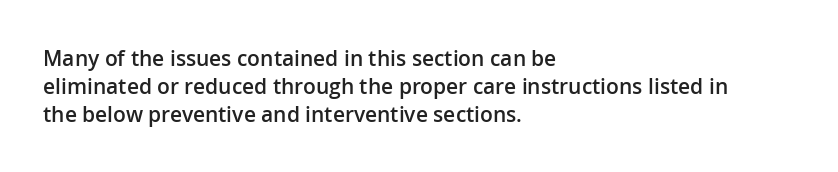
The image shows 21 px text type, upright; set left-aligned, normal line spacing (1.33x), normal letter spacing, not underlined.
